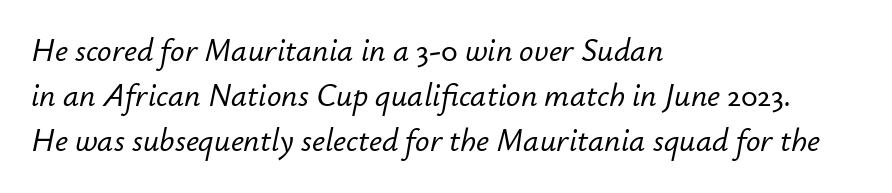
{"italic": "yes", "lean": "right", "slant_degrees": 12, "width": "normal", "stroke_contrast": "low", "x_height": "small", "monospaced": "no", "underline": "no", "align": "left", "line_spacing": "normal", "line_spacing_ratio": 1.41, "letter_spacing": "normal", "letter_spacing_em": 0.0, "glyph_px": 32}
